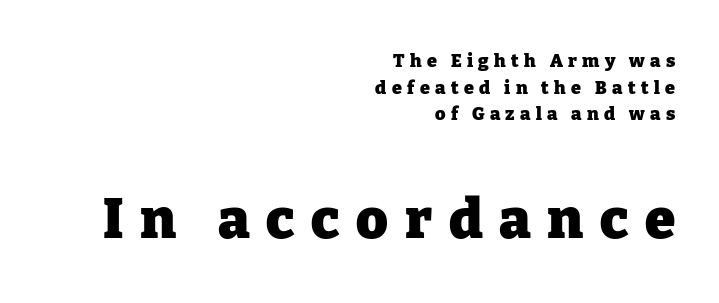
The image shows 55 px heavy serif type, upright; set right-aligned, normal line spacing (1.48x), unusually wide letter spacing (+0.3 em), not underlined; the second (bottom) block is 3.06x larger; low stroke contrast and a medium x-height.
